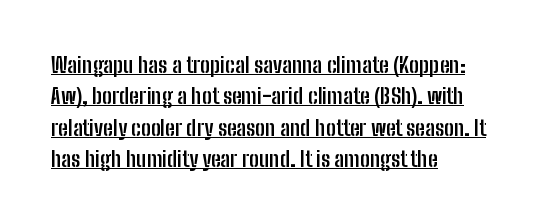
Q: Is the text bold? A: Yes.
Q: Is the text italic (slanted)? A: No, it is upright.
Q: Is the text underlined? A: Yes.
Q: How is the paragraph aligned? A: Left-aligned.
Q: Is the spacing between letters normal or unusually wide? A: Normal.
Q: Is the spacing between lines tight, normal or loose? A: Normal.
